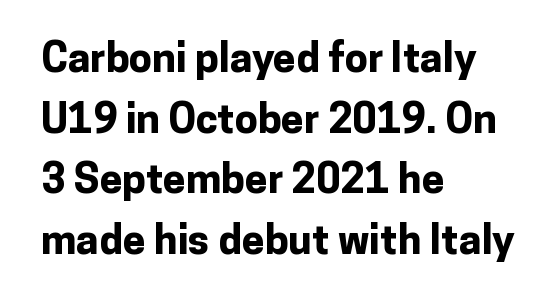
The type sits square on the baseline with zero lean. No word sits above an underline. Caption: multi-line text, flush left, ragged right. Summary of vertical rhythm: regular, with standard interline spacing. The letters advance in unequal steps, a hallmark of proportional type.
